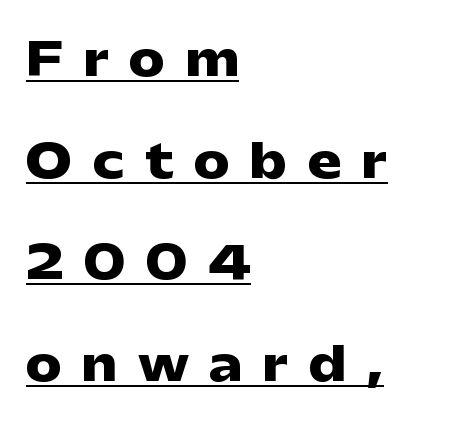
Q: Is the text bold? A: Yes.
Q: Is the text italic (slanted)? A: No, it is upright.
Q: Is the typeface a serif or a sans-serif typeface? A: Sans-serif.
Q: Is the text underlined? A: Yes.
Q: How is the paragraph aligned? A: Left-aligned.
Q: Is the spacing between letters normal or unusually wide? A: Unusually wide.
Q: Is the spacing between lines tight, normal or loose? A: Loose.
Q: Width (condensed, normal, or wide)? A: Wide.
Q: Stroke contrast? A: Low.
Q: x-height? A: Medium.
Q: Monospaced? A: No.
